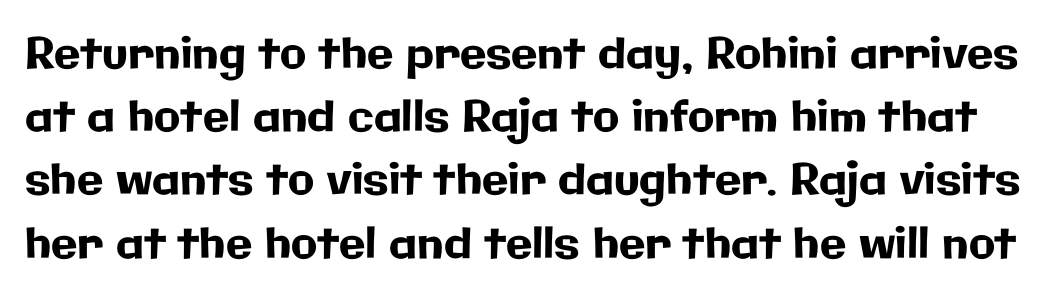
{"serif": "no", "italic": "no", "width": "normal", "stroke_contrast": "low", "x_height": "medium", "monospaced": "no", "underline": "no", "line_spacing": "normal", "line_spacing_ratio": 1.47, "letter_spacing": "normal", "letter_spacing_em": 0.0, "glyph_px": 43}
